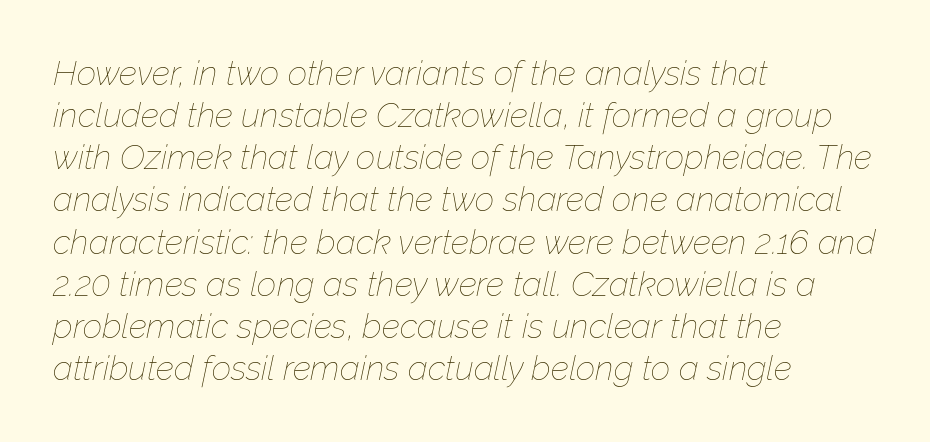
Q: Is the text bold? A: No.
Q: Is the text italic (slanted)? A: Yes, it leans right by about 12 degrees.
Q: Is the text underlined? A: No.
Q: How is the paragraph aligned? A: Left-aligned.
Q: Is the spacing between letters normal or unusually wide? A: Normal.
Q: Width (condensed, normal, or wide)? A: Normal.
Q: Stroke contrast? A: Low.
Q: x-height? A: Medium.
Q: Monospaced? A: No.
